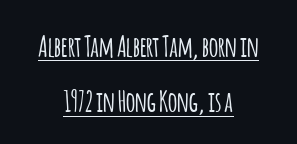
The image shows 29 px condensed sans-serif type, upright; set centered, loose line spacing (1.91x), normal letter spacing, underlined; low stroke contrast and a large x-height.
